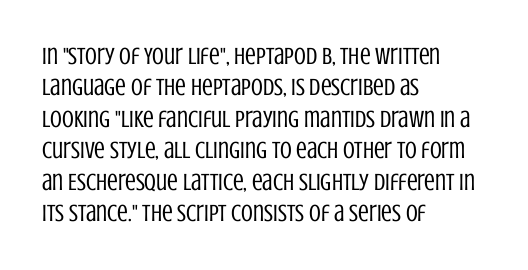
{"italic": "no", "bold": "no", "underline": "no", "align": "left", "line_spacing": "normal", "line_spacing_ratio": 1.31, "letter_spacing": "normal", "letter_spacing_em": 0.0, "glyph_px": 24}
